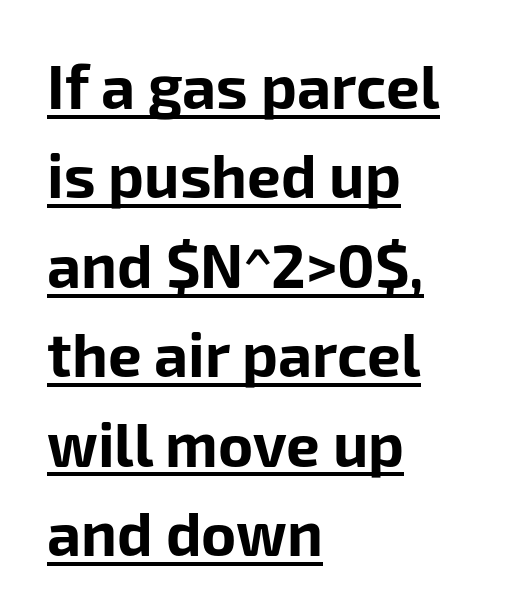
Q: Is the text bold? A: Yes.
Q: Is the text italic (slanted)? A: No, it is upright.
Q: Is the typeface a serif or a sans-serif typeface? A: Sans-serif.
Q: Is the text underlined? A: Yes.
Q: How is the paragraph aligned? A: Left-aligned.
Q: Is the spacing between letters normal or unusually wide? A: Normal.
Q: Is the spacing between lines tight, normal or loose? A: Normal.
Q: Width (condensed, normal, or wide)? A: Normal.
Q: Stroke contrast? A: Low.
Q: x-height? A: Medium.
Q: Monospaced? A: No.
